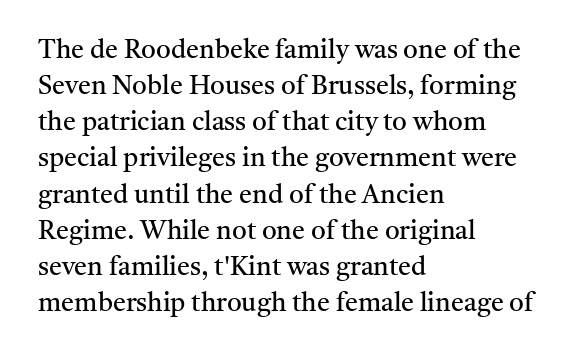
The image shows 26 px text type, upright; set left-aligned, normal line spacing (1.39x), normal letter spacing, not underlined.
